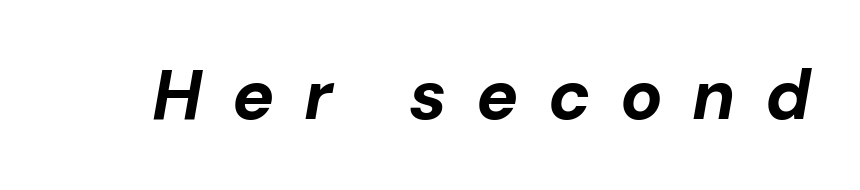
The image shows 70 px bold type, italic (leaning right); set unusually wide letter spacing (+0.42 em), not underlined; low stroke contrast and a medium x-height.
